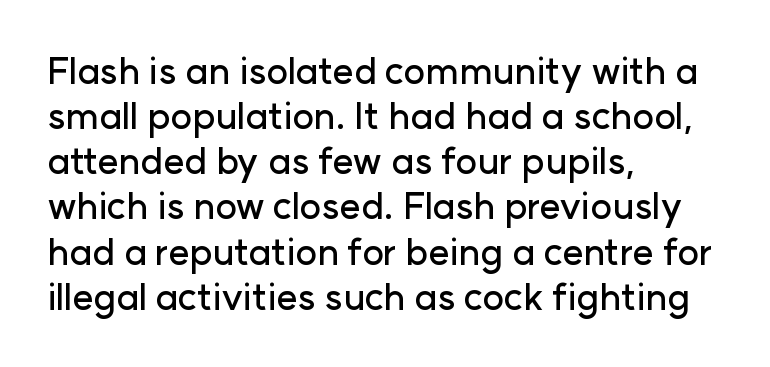
These lines are rendered in a variable-pitch font. Examine the stroke ends and you'll find no serifs. The gaps between neighbouring characters are ordinary and unremarkable. In terms of posture, this sample is upright.
